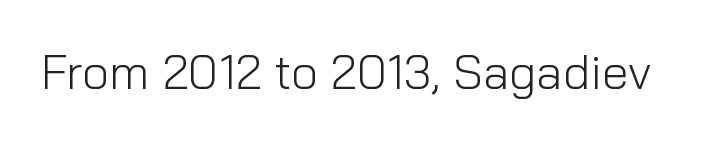
The image shows 48 px light sans-serif type, upright; set normal letter spacing, not underlined; low stroke contrast and a medium x-height.
